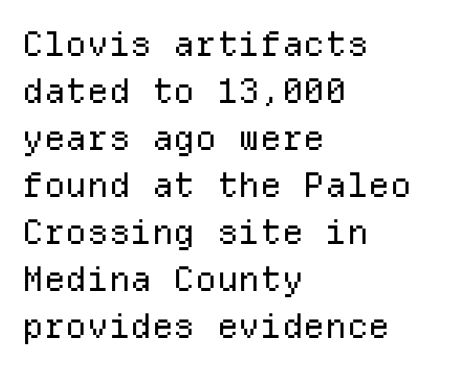
The image shows 34 px regular-weight sans-serif type, upright, monospaced; set left-aligned, normal line spacing (1.38x), normal letter spacing, not underlined; low stroke contrast and a medium x-height.
